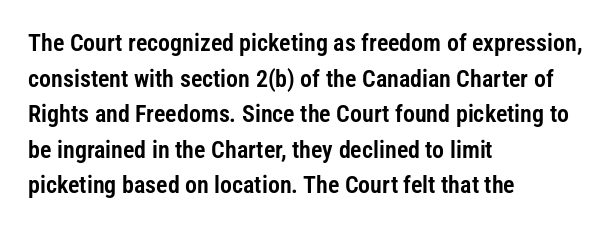
The image shows 24 px text type, upright; set left-aligned, normal line spacing (1.48x), normal letter spacing, not underlined.
